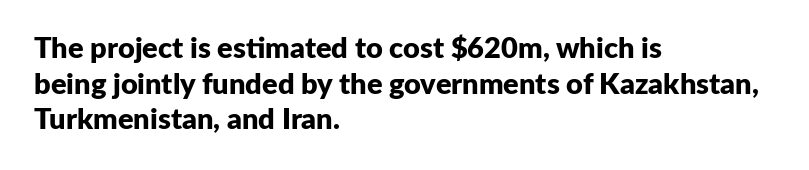
The space directly below the letters is spotless. Students, note that the glyphs here touch the page at normal intervals. On the weight axis this lands at bold, roughly 700. Character widths vary here, with narrow letters taking less room than wide ones. The typography opts for an upright posture over an oblique one. The typesetter chose a ragged-right arrangement here.
